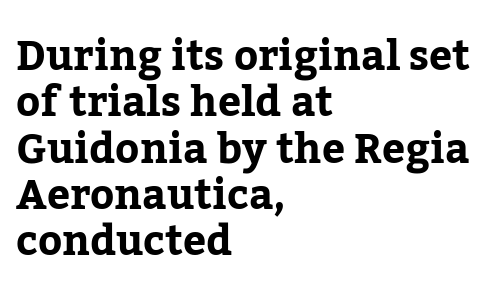
The image shows 41 px serif type, upright; set left-aligned, tight line spacing (1.13x), normal letter spacing, not underlined; low stroke contrast and a medium x-height.
